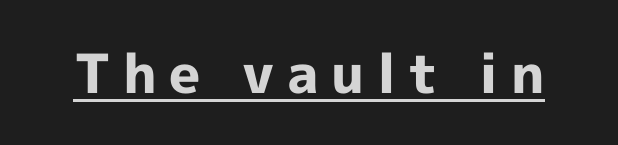
{"serif": "no", "italic": "no", "bold": "yes", "weight": "bold", "width": "normal", "x_height": "medium", "monospaced": "no", "underline": "yes", "letter_spacing": "wide", "letter_spacing_em": 0.23, "glyph_px": 54}
